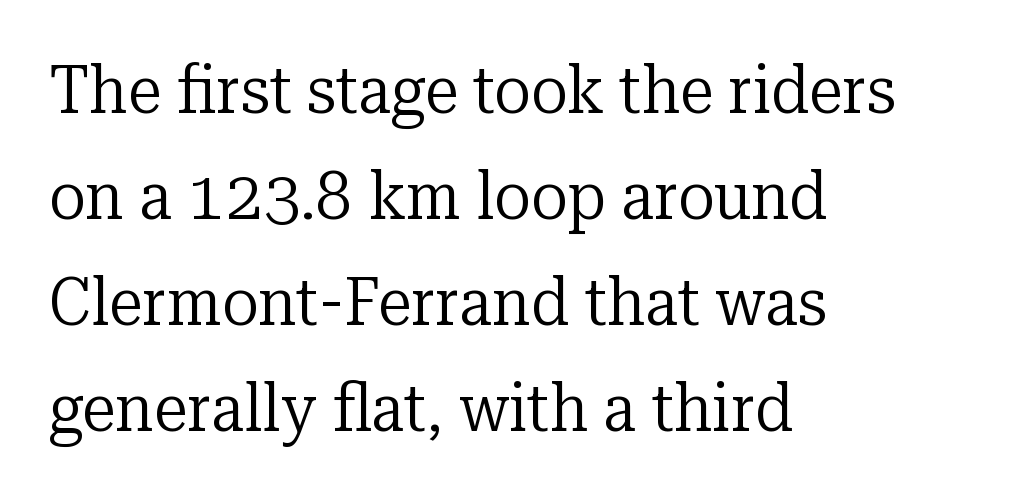
The letters advance in unequal steps, a hallmark of proportional type. Honestly, the row spacing looks completely unremarkable. The axis of the letterforms is exactly vertical. The passage shown is not bold in any degree. Is the letter spacing exaggerated? No — it looks like the ordinary default.
